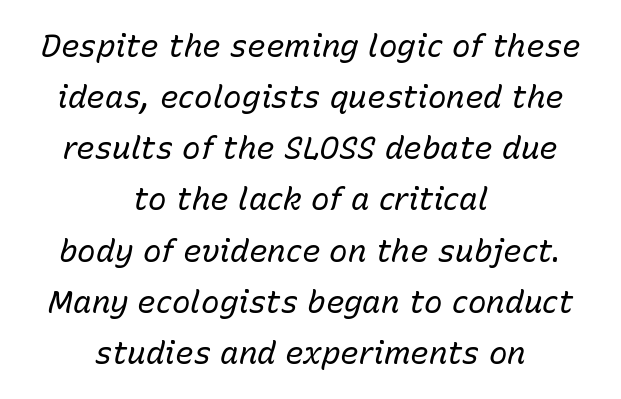
{"italic": "yes", "lean": "right", "slant_degrees": 15, "bold": "no", "weight": "regular", "width": "normal", "stroke_contrast": "low", "x_height": "medium", "monospaced": "no", "underline": "no", "align": "center", "line_spacing": "normal", "line_spacing_ratio": 1.65, "letter_spacing": "normal", "letter_spacing_em": 0.0, "glyph_px": 31}
